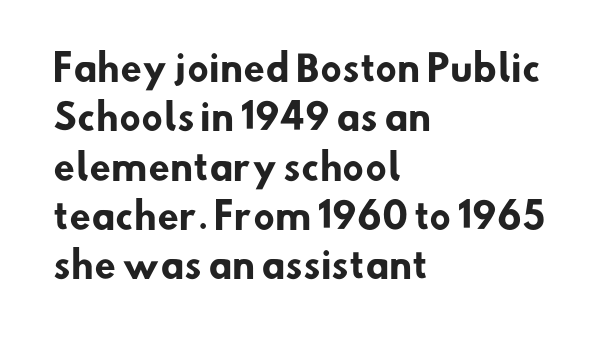
The image shows 35 px heavy sans-serif type; set left-aligned, normal line spacing (1.41x), normal letter spacing, not underlined; low stroke contrast and a small x-height.
